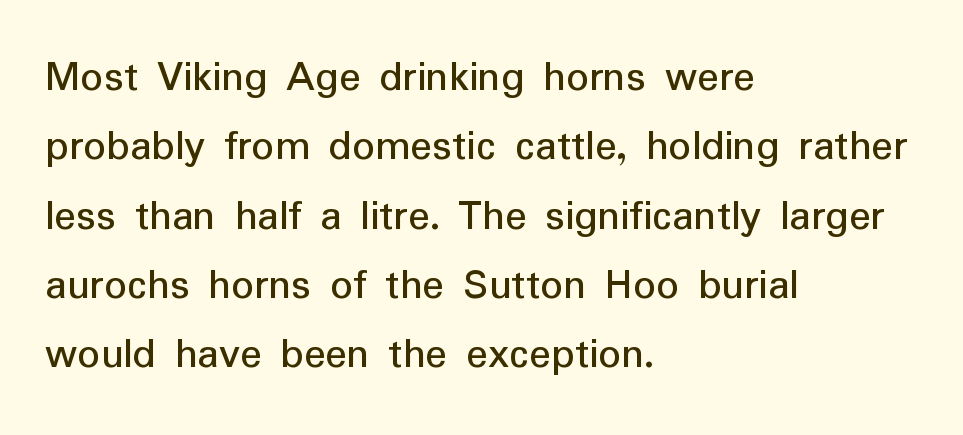
Tracking value appears to be zero — textbook default spacing. Each new line begins a customary step beneath the previous one. The letters look calm and open, with moderate or lighter stems. The gap between lines stays unmarked.
